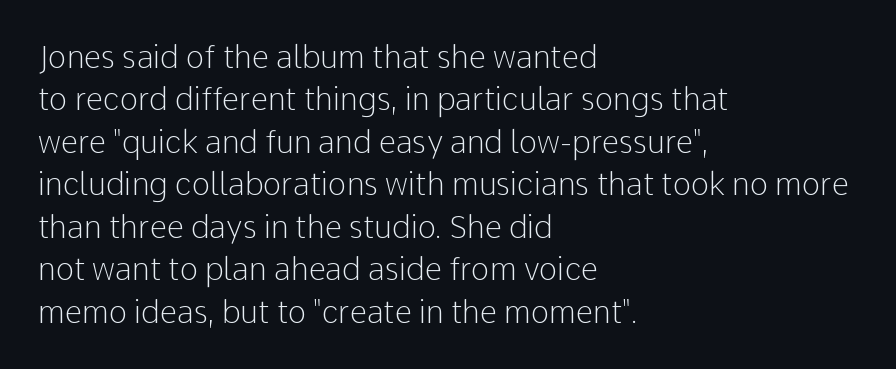
Q: Is the text bold? A: No.
Q: Is the text italic (slanted)? A: No, it is upright.
Q: Is the typeface a serif or a sans-serif typeface? A: Sans-serif.
Q: Is the text underlined? A: No.
Q: How is the paragraph aligned? A: Left-aligned.
Q: Is the spacing between letters normal or unusually wide? A: Normal.
Q: Is the spacing between lines tight, normal or loose? A: Normal.
Q: Width (condensed, normal, or wide)? A: Normal.
Q: Stroke contrast? A: Low.
Q: x-height? A: Medium.
Q: Monospaced? A: No.
